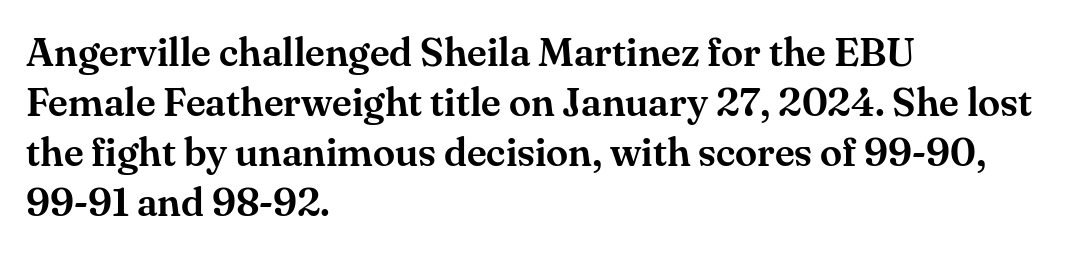
{"serif": "yes", "italic": "no", "width": "normal", "stroke_contrast": "medium", "x_height": "small", "monospaced": "no", "underline": "no", "align": "left", "line_spacing": "normal", "line_spacing_ratio": 1.25, "letter_spacing": "normal", "letter_spacing_em": 0.0, "glyph_px": 40}
